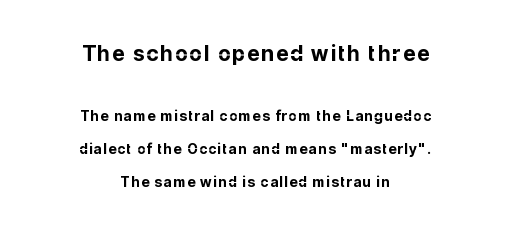
Q: Is the text bold? A: Yes.
Q: Is the text italic (slanted)? A: No, it is upright.
Q: Is the text underlined? A: No.
Q: How is the paragraph aligned? A: Centered.
Q: Is the spacing between lines tight, normal or loose? A: Loose.
Q: Which block of text is set in a larger size, the first (top) or the second (bottom)? A: The first (top) one.
